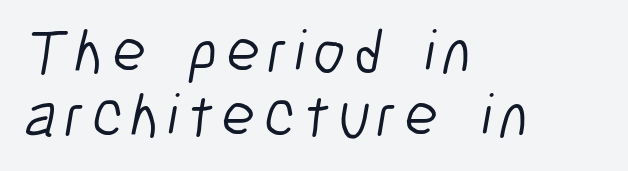
The image shows 62 px light, condensed sans-serif type; set left-aligned, tight line spacing (1.03x), not underlined; low stroke contrast and a medium x-height.
